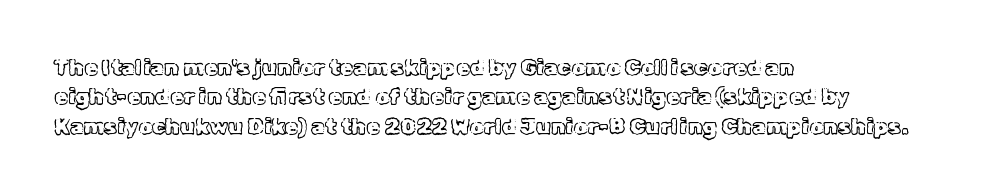
{"italic": "no", "underline": "no", "align": "left", "line_spacing": "normal", "line_spacing_ratio": 1.33, "letter_spacing": "normal", "letter_spacing_em": 0.0, "glyph_px": 22}
